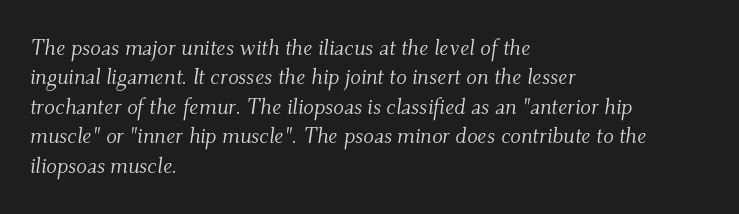
{"italic": "yes", "lean": "right", "slant_degrees": 9, "bold": "no", "underline": "no", "align": "left", "line_spacing": "normal", "line_spacing_ratio": 1.34, "letter_spacing": "normal", "letter_spacing_em": 0.0, "glyph_px": 22}
